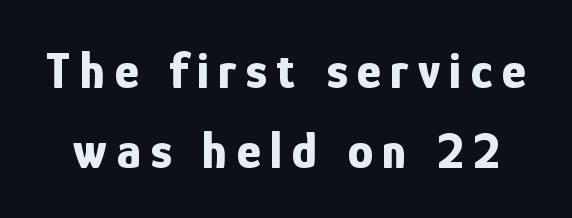
{"serif": "no", "italic": "no", "bold": "yes", "weight": "bold", "width": "condensed", "stroke_contrast": "low", "x_height": "medium", "monospaced": "no", "underline": "no", "line_spacing": "normal", "line_spacing_ratio": 1.54, "glyph_px": 52}
